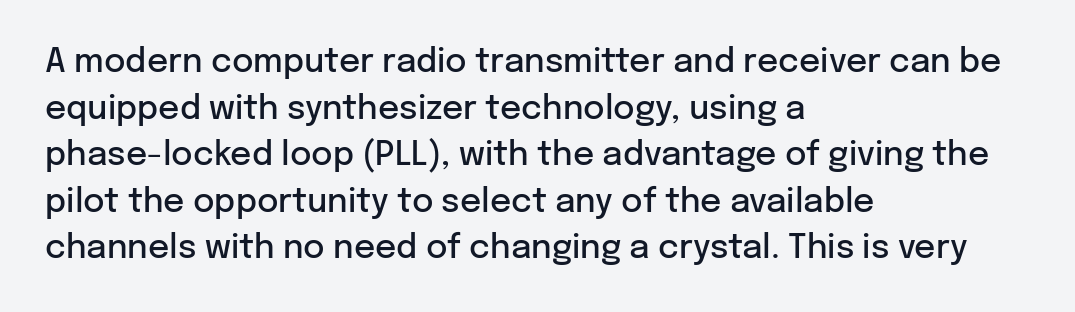
A somewhat darkened texture: the type is semibold rather than bold. Nope, not italic — everything's standing straight. Whoever set this chose a conventional vertical rhythm. The lines are quadded left. Bare-footed words on every line.
